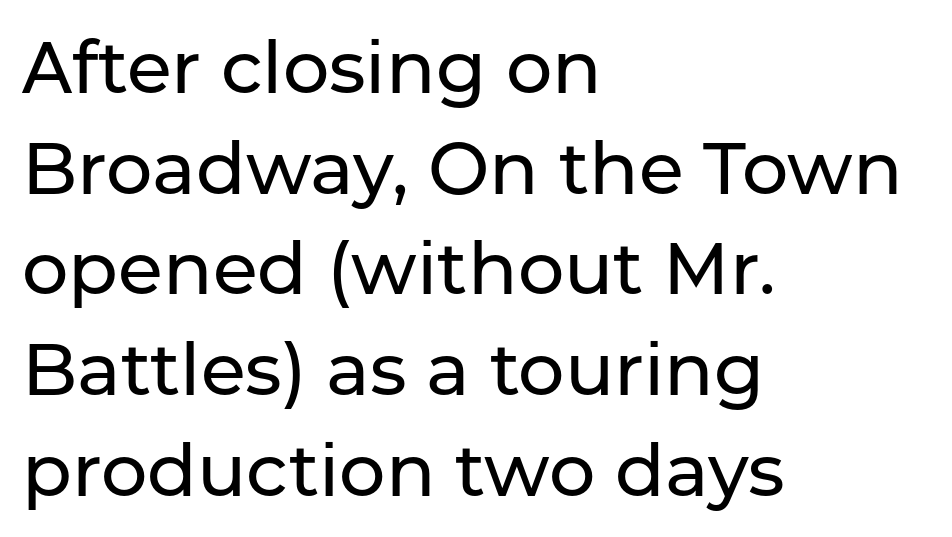
The image shows 73 px sans-serif type, upright; set left-aligned, normal line spacing (1.38x), normal letter spacing, not underlined; low stroke contrast and a medium x-height.
